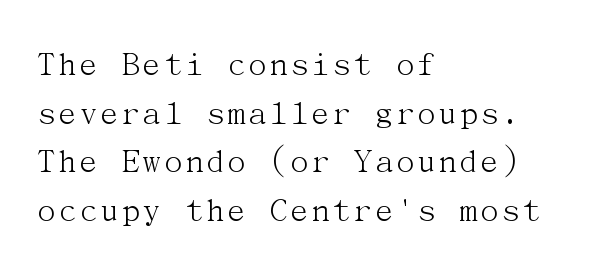
The image shows 36 px light serif type, upright; set left-aligned, normal line spacing (1.35x), normal letter spacing, not underlined; medium stroke contrast and a medium x-height.
